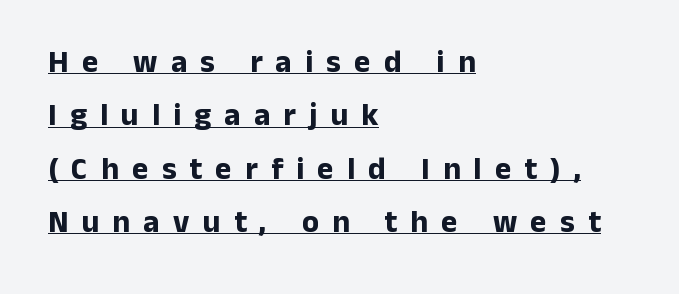
The image shows 31 px bold sans-serif type, upright; set left-aligned, line spacing 1.72x, unusually wide letter spacing (+0.43 em), underlined; low stroke contrast and a medium x-height.
